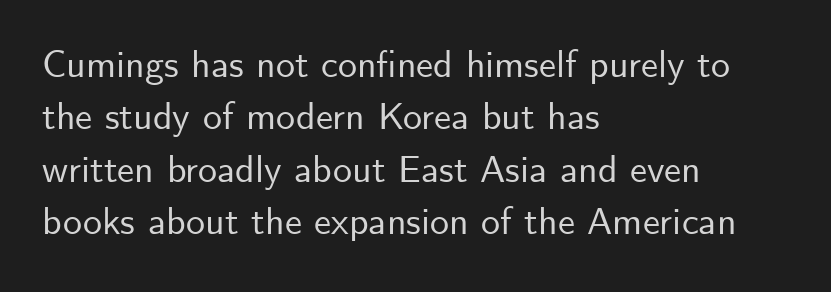
Whoever set this chose a conventional vertical rhythm. Descender tails drop into unmarked territory. The passage is arranged the way most books set body copy — flush left. Rendered with straight, roman letterforms. Here the glyphs are tracked normally, forming tight word shapes.
